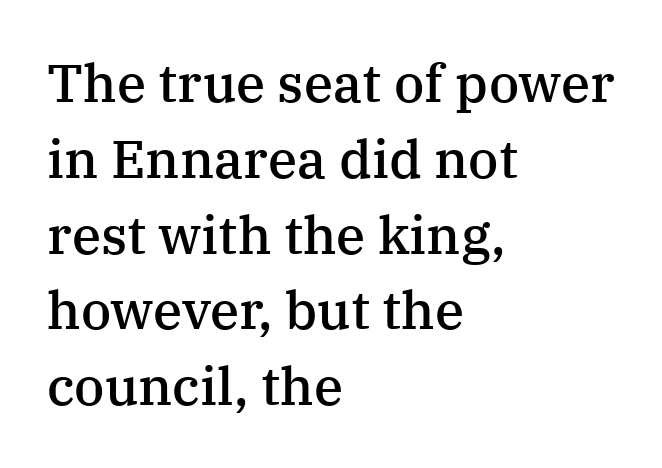
The image shows 53 px semibold serif type, upright; set left-aligned, normal line spacing (1.43x), normal letter spacing, not underlined; medium stroke contrast and a medium x-height.
